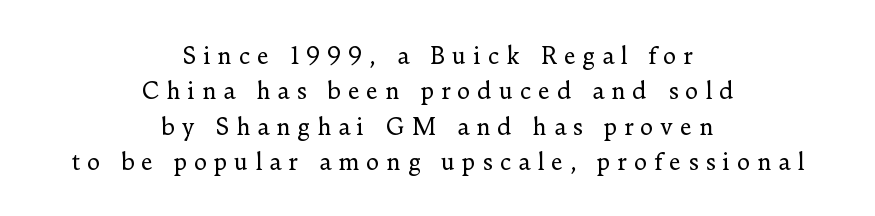
Q: Is the text bold? A: No.
Q: Is the text italic (slanted)? A: No, it is upright.
Q: Is the text underlined? A: No.
Q: How is the paragraph aligned? A: Centered.
Q: Is the spacing between letters normal or unusually wide? A: Unusually wide.
Q: Is the spacing between lines tight, normal or loose? A: Normal.
